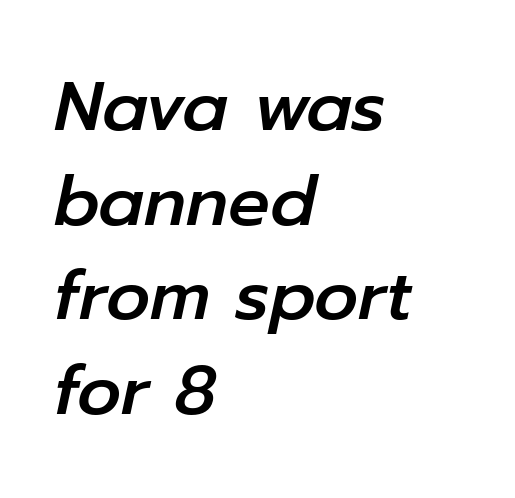
This sample has the flowing, uneven cadence of proportional lettering. Regular leading. Caption: multi-line text, flush left, ragged right. Lines of text with bare space underneath.
